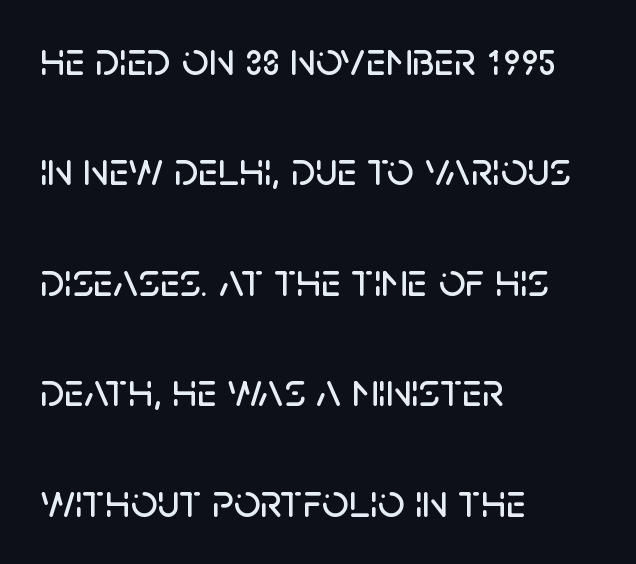
The lines are quadded left. This is the regular roman posture of the typeface. Reading down the column, the eye jumps a long way to each next line. The typeface chosen for these lines omits serifs. Look at the tracking — it's just the regular setting, nothing added.
